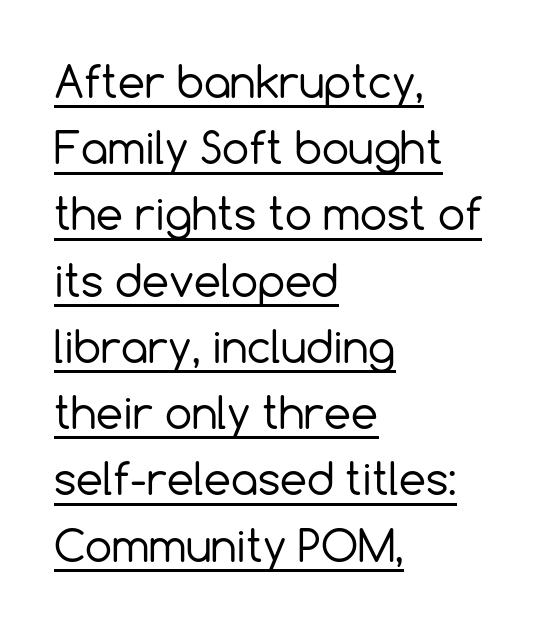
The image shows 43 px regular-weight sans-serif type, upright; set left-aligned, normal line spacing (1.54x), normal letter spacing, underlined; a medium x-height.
